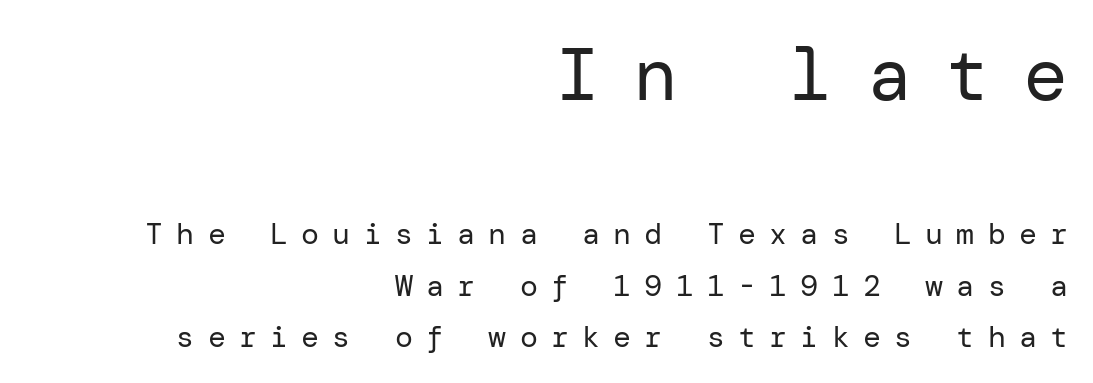
{"serif": "no", "italic": "no", "bold": "no", "weight": "regular", "width": "normal", "stroke_contrast": "low", "x_height": "medium", "underline": "no", "align": "right", "line_spacing_ratio": 1.72, "letter_spacing": "wide", "letter_spacing_em": 0.44, "larger_block": "first", "size_ratio": 2.5, "glyph_px": 75}
